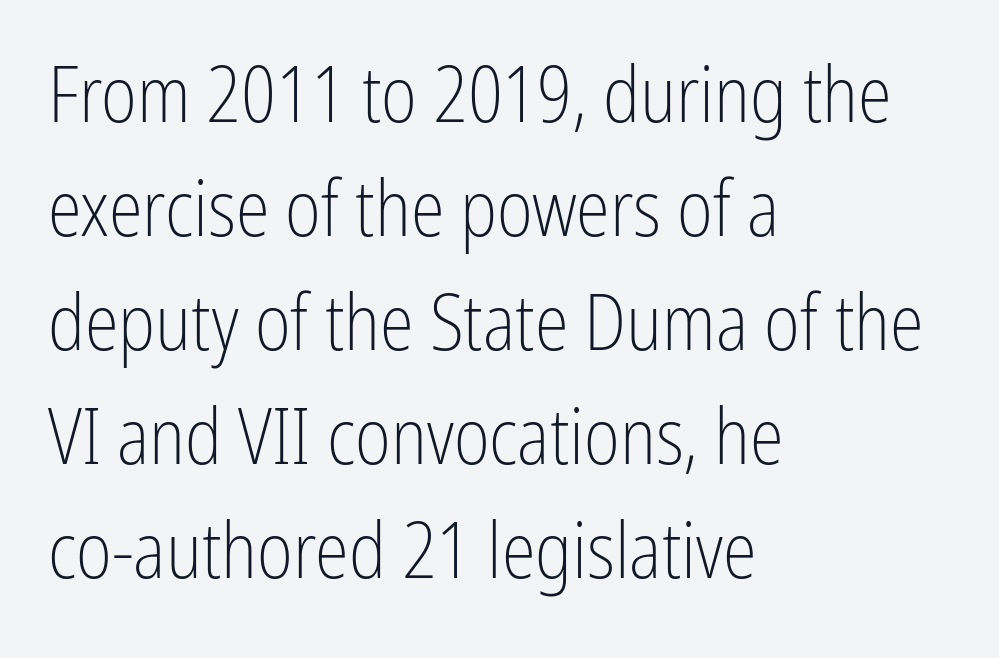
The image shows 77 px light, condensed sans-serif type, upright; set left-aligned, normal line spacing (1.48x), normal letter spacing, not underlined; low stroke contrast and a medium x-height.
